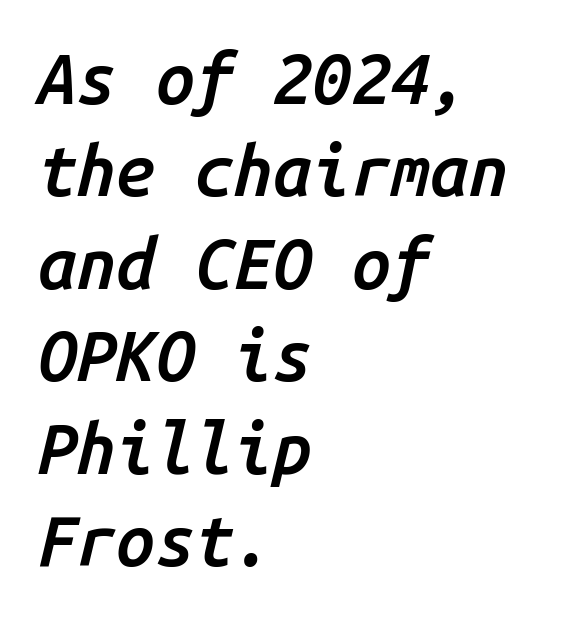
The image shows 70 px semibold type, italic (leaning right), monospaced; set left-aligned, normal line spacing (1.32x), normal letter spacing, not underlined; low stroke contrast and a medium x-height.
